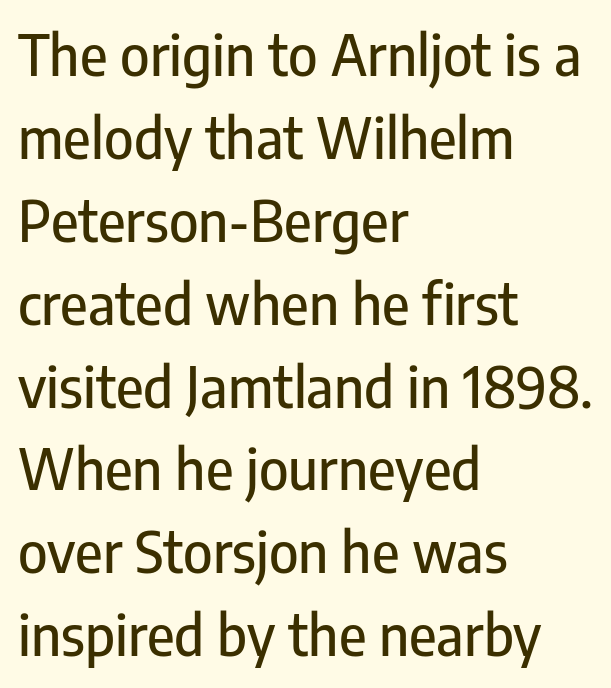
The baseline area is clear. Observe the absence of serifs on each vertical stroke in this sample. Where is the straight margin? On the left. Letter spacing: default.
